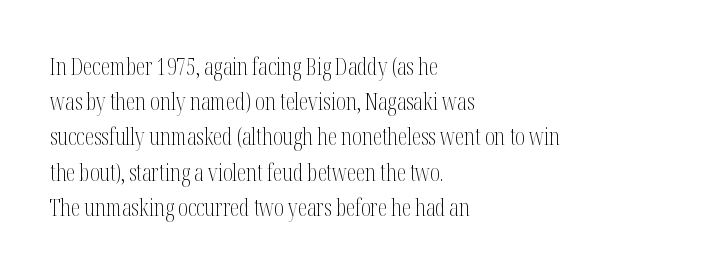
The image shows 23 px text type, upright; set left-aligned, normal line spacing (1.53x), normal letter spacing, not underlined.
